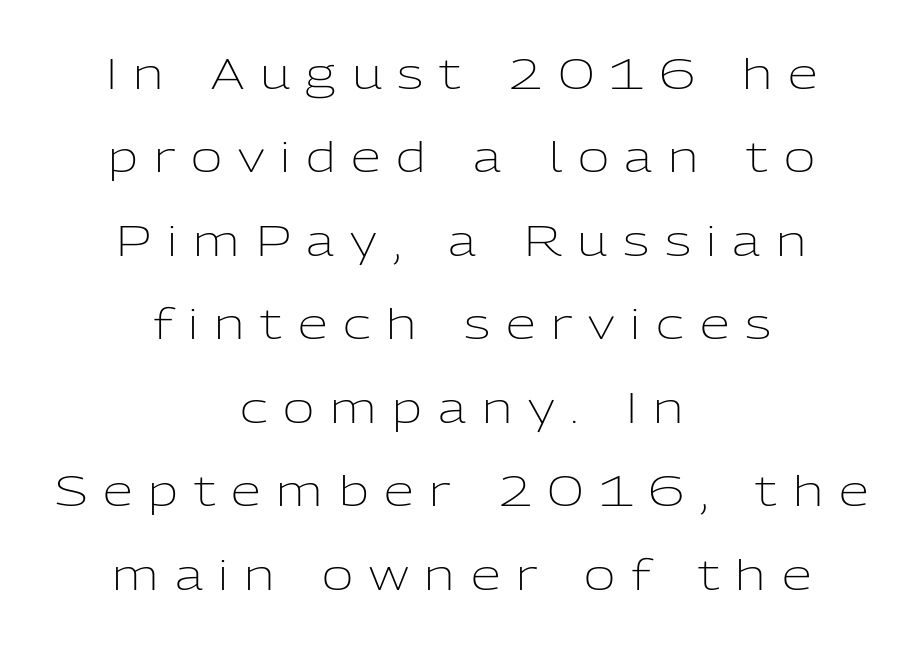
The image shows 43 px light sans-serif type, upright; set centered, loose line spacing (1.94x), unusually wide letter spacing (+0.37 em), not underlined; low stroke contrast and a medium x-height.
